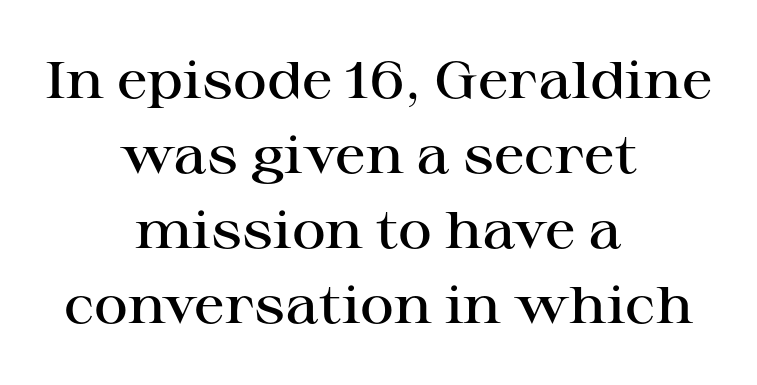
The lines in this sample share a center point and differ in where they start and stop. The rendering uses natural spacing where letterforms have individual widths. The designer left line spacing at the default. There is no visible air inserted between adjacent glyphs.
